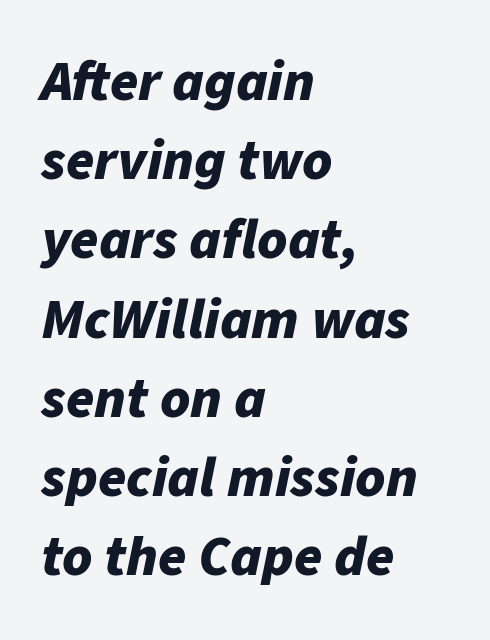
{"italic": "yes", "lean": "right", "slant_degrees": 11, "bold": "yes", "weight": "bold", "width": "normal", "stroke_contrast": "low", "x_height": "medium", "monospaced": "no", "underline": "no", "align": "left", "line_spacing": "normal", "line_spacing_ratio": 1.39, "letter_spacing": "normal", "letter_spacing_em": 0.0, "glyph_px": 57}
